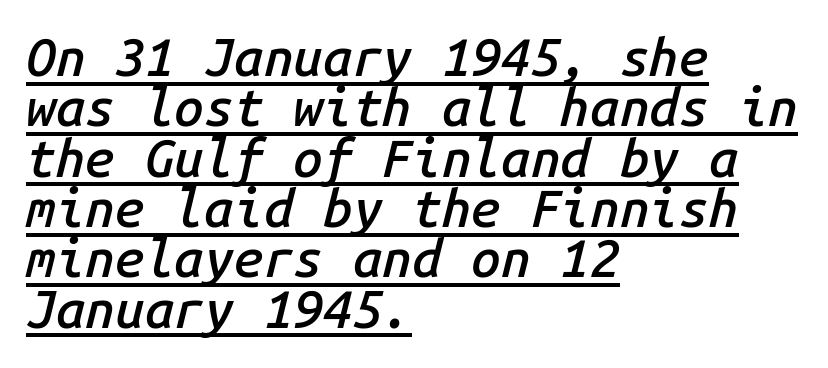
The vertical gap from one line to the next is small. Typographic density is moderately raised because the face is semibold. An italicized treatment has been applied to the whole sample. Is the letter spacing exaggerated? No — it looks like the ordinary default. Underline: present.
